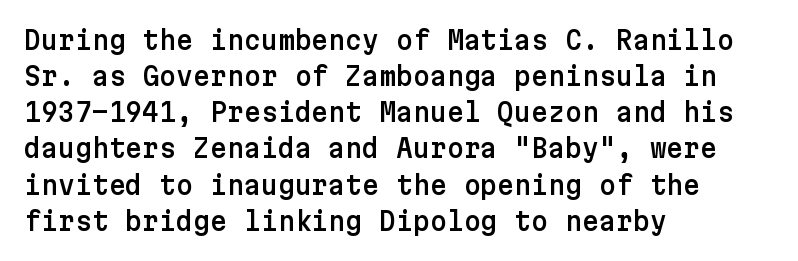
{"italic": "no", "underline": "no", "align": "left", "line_spacing": "normal", "line_spacing_ratio": 1.39, "letter_spacing": "normal", "letter_spacing_em": 0.0, "glyph_px": 26}
